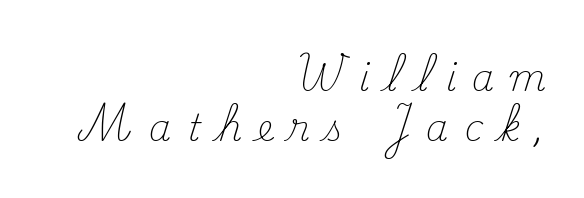
A quiet, ordinary-to-light weight characterises the typeface. The face used here is proportionally spaced, like ordinary book or web type. Reading down the block, your eye finds every line finishing at a fixed right position. Rule under the text: the space is simply empty. Regarding leading, the lines here are spaced in the standard way. Classification — serif.
